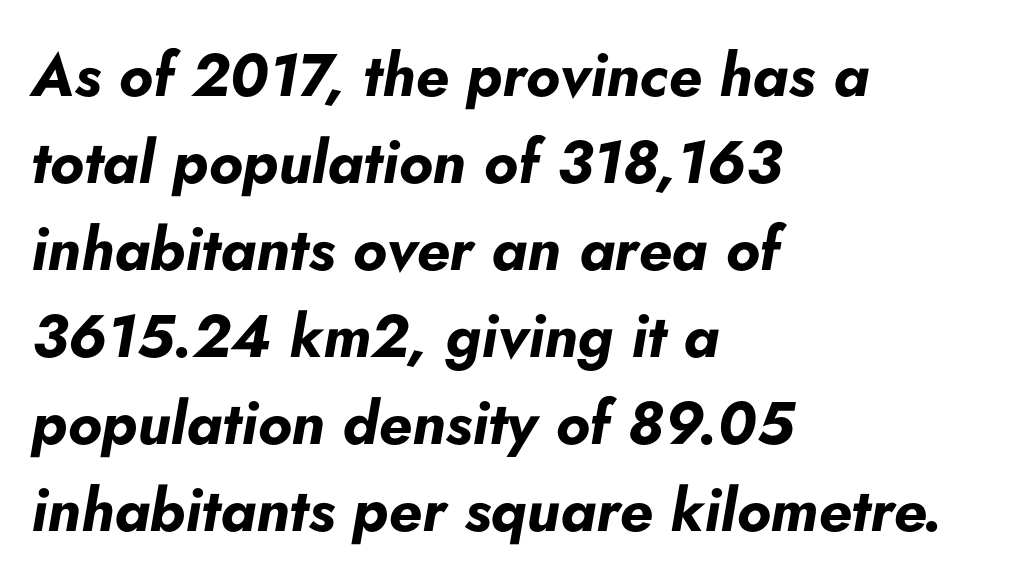
Q: Is the text bold? A: Yes.
Q: Is the text italic (slanted)? A: Yes, it leans right by about 5 degrees.
Q: Is the text underlined? A: No.
Q: How is the paragraph aligned? A: Left-aligned.
Q: Is the spacing between letters normal or unusually wide? A: Normal.
Q: Is the spacing between lines tight, normal or loose? A: Normal.
Q: Width (condensed, normal, or wide)? A: Normal.
Q: Stroke contrast? A: Low.
Q: x-height? A: Small.
Q: Monospaced? A: No.
